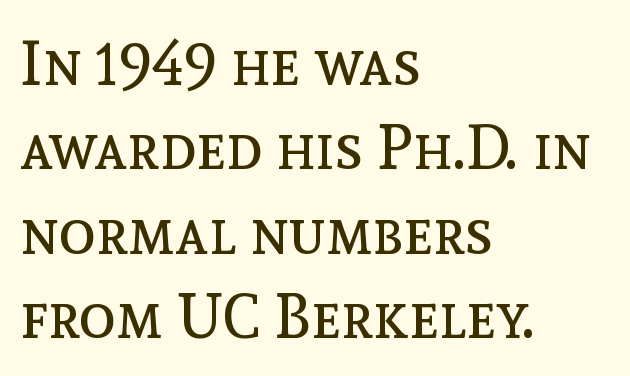
Posture: straight, roman, zero tilt. Bare-footed words on every line. A normal amount of white space separates one row of letters from the next. The weight would be labelled regular, book, light, or lighter still.
